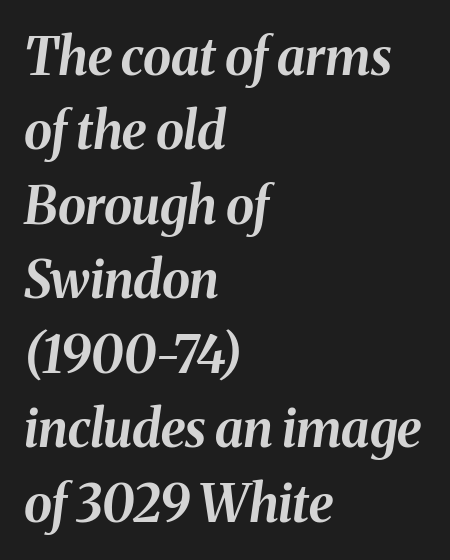
Designer's note — italics engaged. Standard letterfit; no display-style spreading of the glyphs. In CSS terms this would be text-align: left. Caption: bold face, heavy strokes. Each row of text sits above clean, open space. This sample has the flowing, uneven cadence of proportional lettering.
